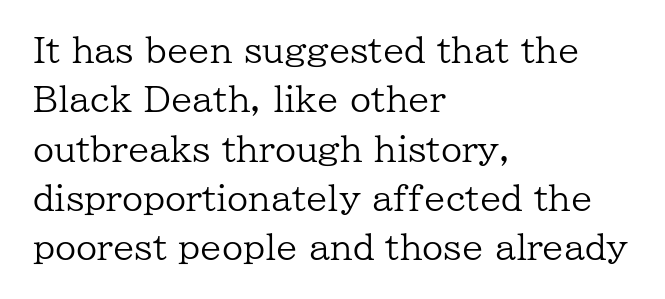
{"serif": "yes", "italic": "no", "bold": "no", "weight": "regular", "width": "normal", "stroke_contrast": "low", "x_height": "medium", "monospaced": "no", "underline": "no", "align": "left", "line_spacing": "normal", "line_spacing_ratio": 1.45, "letter_spacing": "normal", "letter_spacing_em": 0.0, "glyph_px": 34}
